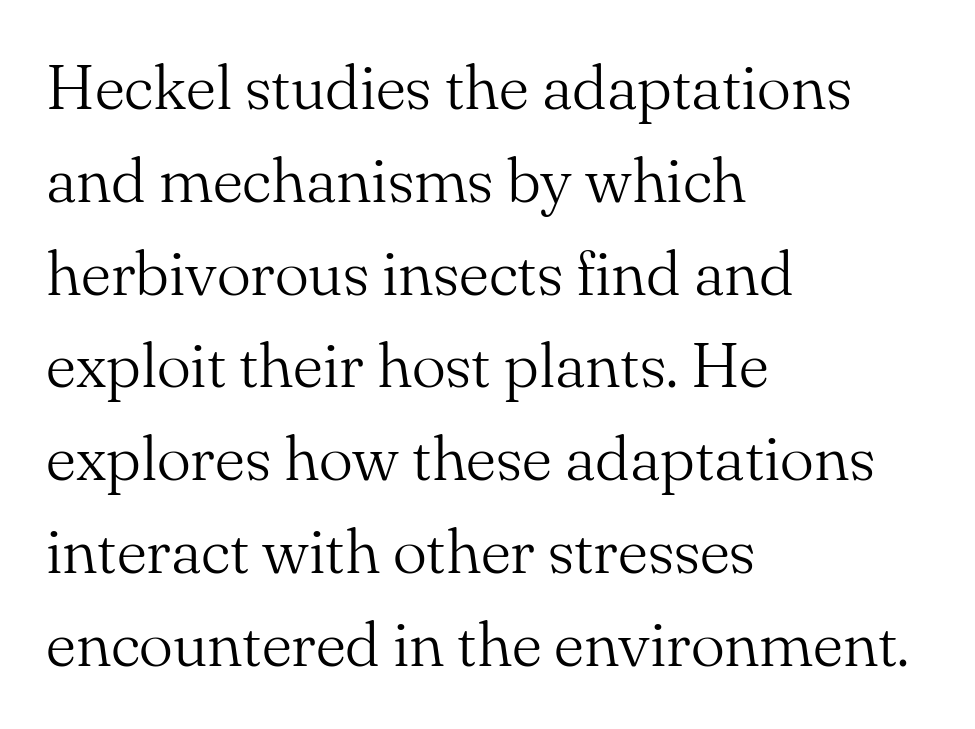
{"serif": "yes", "italic": "no", "bold": "no", "weight": "light", "width": "normal", "stroke_contrast": "medium", "x_height": "small", "monospaced": "no", "underline": "no", "align": "left", "line_spacing": "normal", "line_spacing_ratio": 1.45, "letter_spacing": "normal", "letter_spacing_em": 0.0, "glyph_px": 64}
